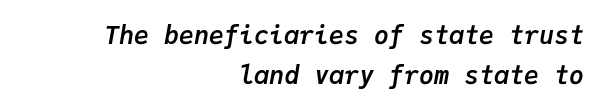
Does the weight exceed regular? Yes, all the way to bold. Line endings align vertically; line beginnings do not. The words here are not underlined. Compared with typical paragraphs, the rows here are spaced about the same.
